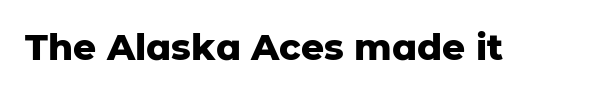
The image shows 36 px heavy sans-serif type, upright; set normal letter spacing, not underlined; low stroke contrast and a medium x-height.
